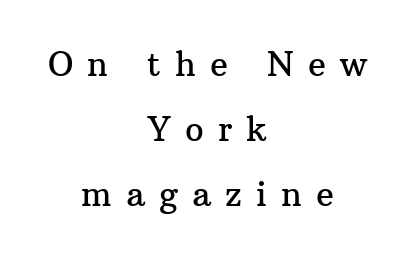
{"serif": "yes", "italic": "no", "width": "normal", "stroke_contrast": "medium", "x_height": "medium", "monospaced": "no", "underline": "no", "align": "center", "line_spacing": "loose", "line_spacing_ratio": 1.97, "letter_spacing": "wide", "letter_spacing_em": 0.43, "glyph_px": 33}
